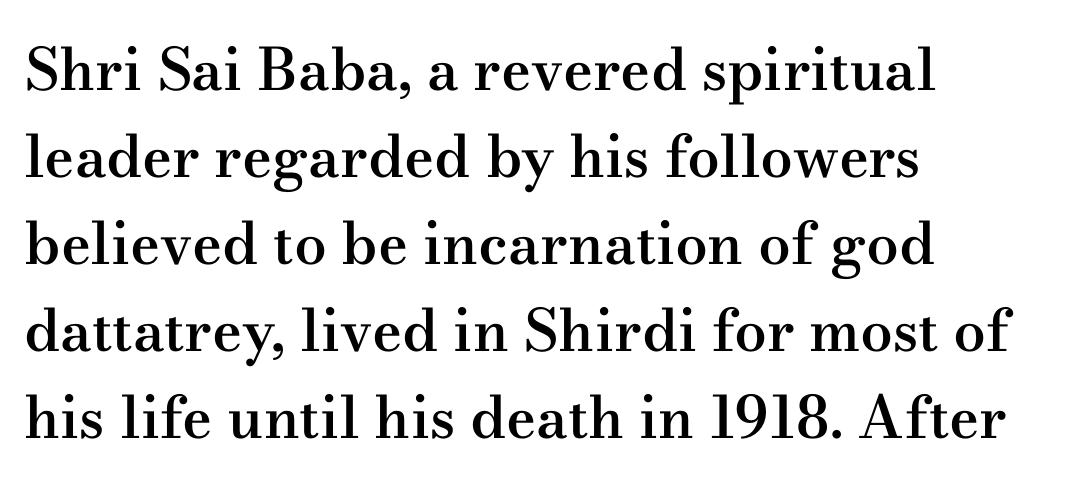
This is moderately heavy type, rendered in semibold. The words here are not underlined. This is the regular roman posture of the typeface. Character widths vary here, with narrow letters taking less room than wide ones. Short and long lines alike share a common starting point at left.
